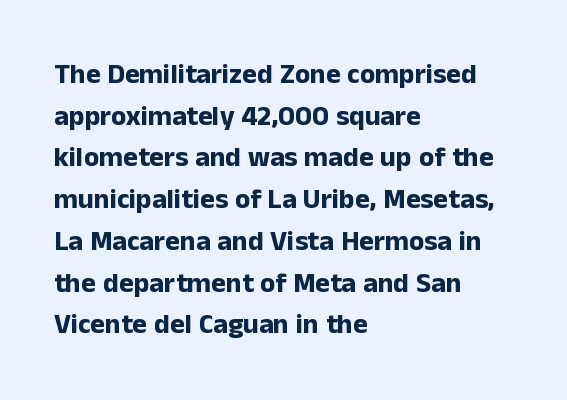
This rendering uses left alignment, leaving the right contour irregular. This is sans-serif lettering, the kind often seen on screens and signage. Do the letters lean? They stand straight. Glyph-to-glyph distance matches everyday printed text. Students, observe: this is what conventionally led text looks like.
